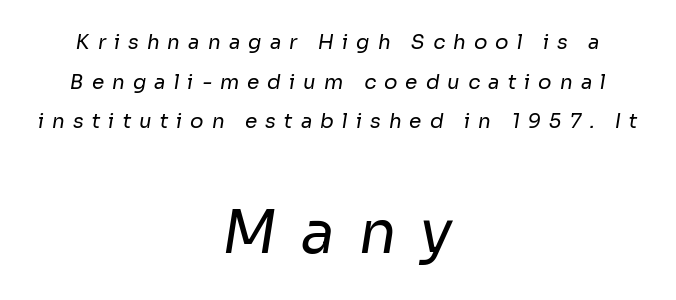
Q: Is the text bold? A: No.
Q: Is the typeface a serif or a sans-serif typeface? A: Sans-serif.
Q: Is the text underlined? A: No.
Q: How is the paragraph aligned? A: Centered.
Q: Is the spacing between letters normal or unusually wide? A: Unusually wide.
Q: Is the spacing between lines tight, normal or loose? A: Loose.
Q: Which block of text is set in a larger size, the first (top) or the second (bottom)? A: The second (bottom) one.
Q: Width (condensed, normal, or wide)? A: Normal.
Q: Stroke contrast? A: Low.
Q: x-height? A: Medium.
Q: Monospaced? A: No.
